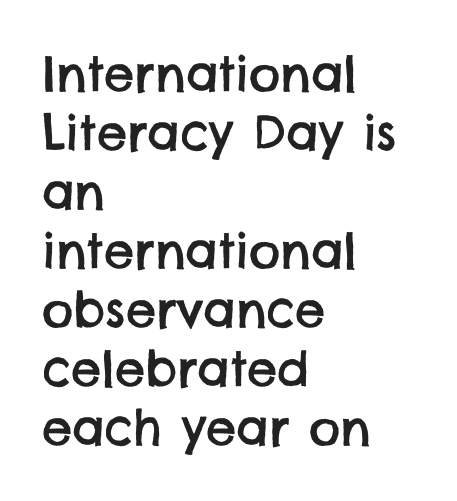
Q: Is the typeface a serif or a sans-serif typeface? A: Sans-serif.
Q: Is the text underlined? A: No.
Q: How is the paragraph aligned? A: Left-aligned.
Q: Is the spacing between letters normal or unusually wide? A: Normal.
Q: Width (condensed, normal, or wide)? A: Normal.
Q: Stroke contrast? A: Low.
Q: x-height? A: Large.
Q: Monospaced? A: No.
